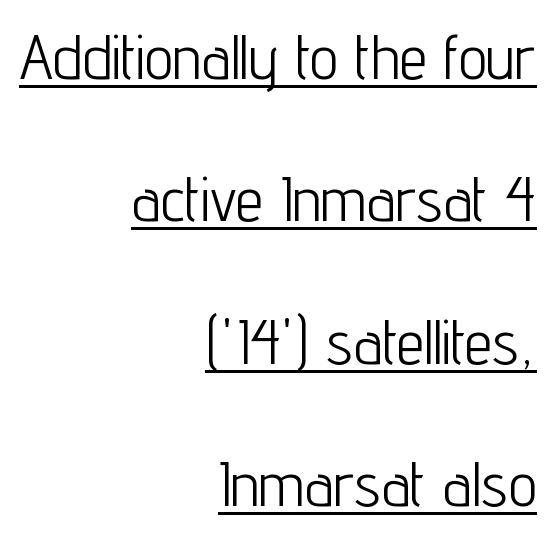
You could not count columns in this text — the font is proportionally spaced. Every row of glyphs terminates at an identical x-position on the right. Inter-character spacing is left at the font's built-in metrics. These lines were composed using upright roman letters. Stems and bowls with no extra thickness — not bold. Does the type have serifs? No, each stem ends abruptly.
